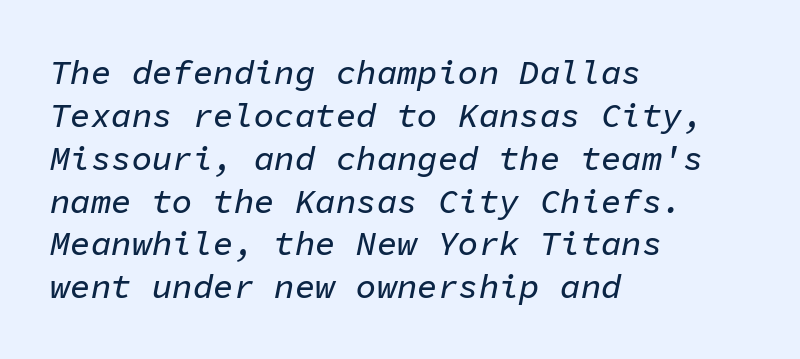
Q: Is the text italic (slanted)? A: Yes, it leans right by about 11 degrees.
Q: Is the text underlined? A: No.
Q: How is the paragraph aligned? A: Left-aligned.
Q: Is the spacing between letters normal or unusually wide? A: Normal.
Q: Is the spacing between lines tight, normal or loose? A: Normal.
Q: Width (condensed, normal, or wide)? A: Normal.
Q: Stroke contrast? A: Low.
Q: x-height? A: Medium.
Q: Monospaced? A: Yes.
